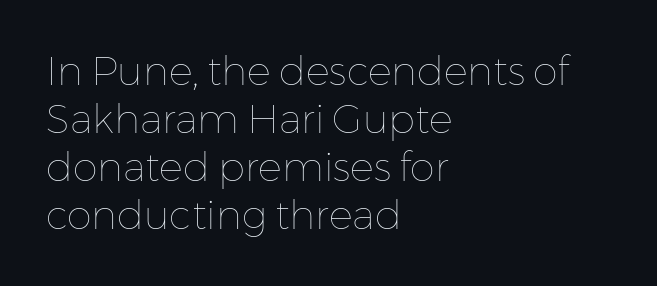
{"italic": "no", "bold": "no", "weight": "thin", "width": "normal", "stroke_contrast": "low", "x_height": "medium", "monospaced": "no", "underline": "no", "align": "left", "line_spacing_ratio": 1.2, "letter_spacing": "normal", "letter_spacing_em": 0.0, "glyph_px": 40}
